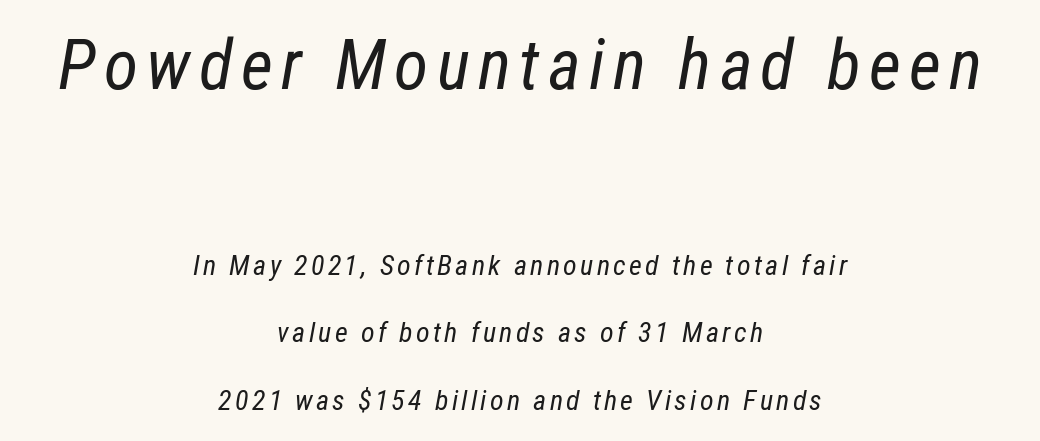
Proportional: the letters do not fall into vertical columns. Is the type heavy? It reads as light-to-regular instead. Where is the straight margin? There isn't one; the lines are centered. Descenders hang freely into open space.
